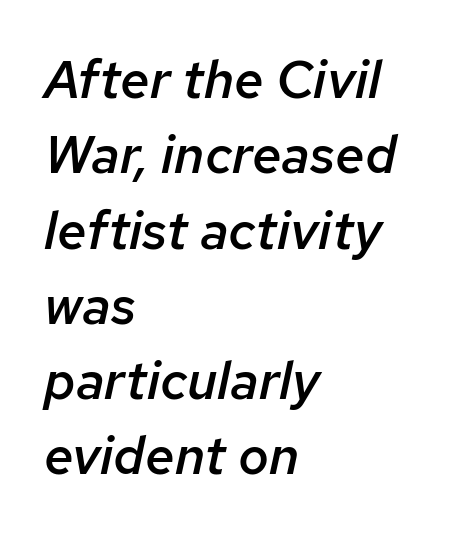
A typesetter would call this proportional, since set widths differ per character. Layout note: lines flush left. The passage shown leans; its letterforms are oblique. Underline: absent. Short note: letters normally spaced. The lines sit at an ordinary, default distance from one another.
